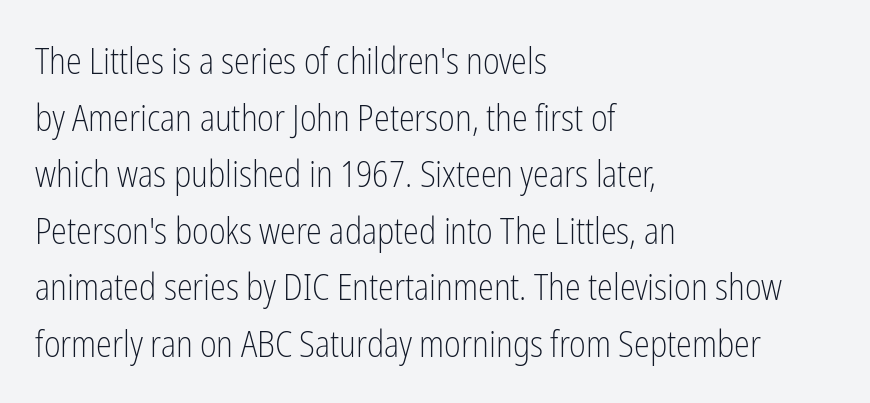
{"serif": "no", "italic": "no", "bold": "no", "weight": "light", "width": "condensed", "stroke_contrast": "low", "x_height": "medium", "monospaced": "no", "underline": "no", "align": "left", "line_spacing": "normal", "line_spacing_ratio": 1.57, "letter_spacing": "normal", "letter_spacing_em": 0.0, "glyph_px": 36}
